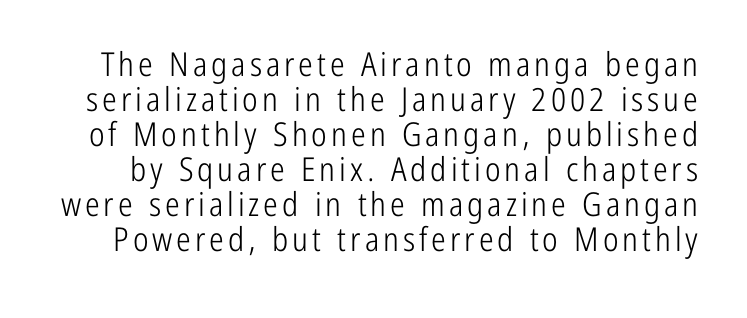
Leading: reduced. The rendering uses natural spacing where letterforms have individual widths. This is roman type, the default non-slanted kind. Serifs: no, the terminals of the letterforms are clean. Each row of text sits above clean, open space. The letterforms sit at book weight or below.
